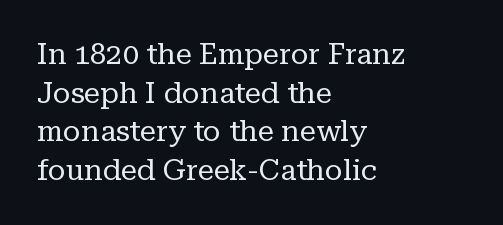
Regarding leading, the lines here are spaced in the standard way. Unlike a clean sans, this face finishes its strokes with serifs. Anything drawn beneath the words? Only blank space. Rendered with straight, roman letterforms. These lines stack with their left ends in a neat column. No extra tracking has been applied to these lines.
